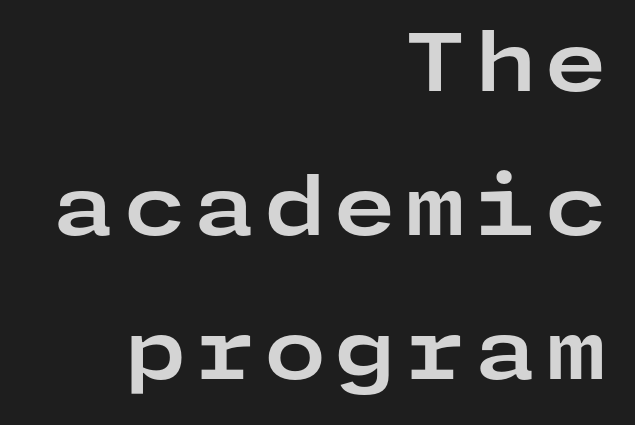
The image shows 80 px bold, wide sans-serif type, upright; set right-aligned, line spacing 1.8x, not underlined; low stroke contrast and a medium x-height.
